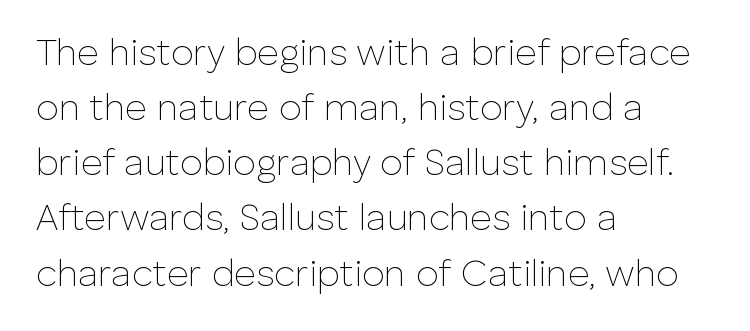
The image shows 37 px thin sans-serif type, upright; set left-aligned, normal line spacing (1.49x), normal letter spacing, not underlined; low stroke contrast and a medium x-height.
